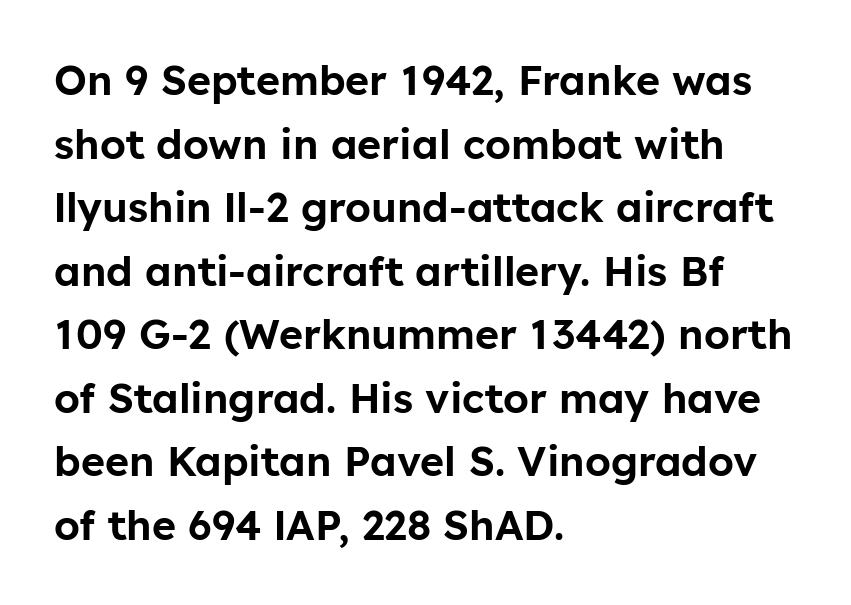
No word sits above an underline. One-word summary of the alignment: left. The gaps between neighbouring characters are ordinary and unremarkable. Horizontal bands of white between lines are of average thickness. The text was rendered using a sans face with plain stroke endings.
